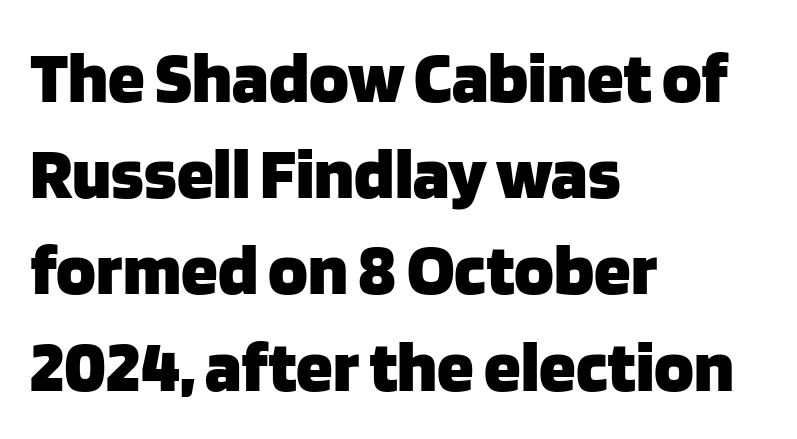
{"serif": "no", "italic": "no", "bold": "yes", "weight": "heavy", "width": "normal", "stroke_contrast": "low", "x_height": "large", "monospaced": "no", "underline": "no", "align": "left", "line_spacing": "normal", "line_spacing_ratio": 1.3, "letter_spacing": "normal", "letter_spacing_em": 0.0, "glyph_px": 74}
